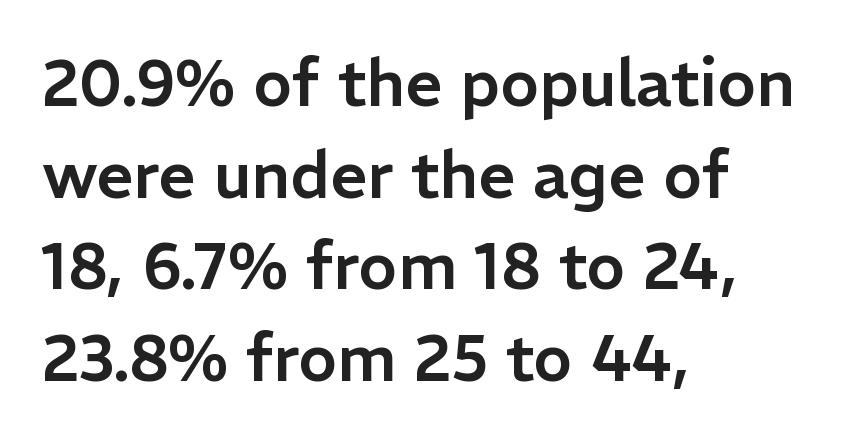
One-word summary of the alignment: left. Leading matches the norm, producing a regular column. Plain, unruled lines of type. A typesetter would label this face a sans.
